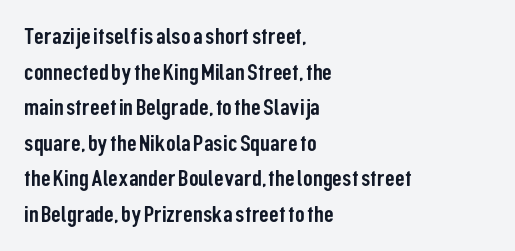
Q: Is the text italic (slanted)? A: No, it is upright.
Q: Is the text underlined? A: No.
Q: How is the paragraph aligned? A: Left-aligned.
Q: Is the spacing between letters normal or unusually wide? A: Normal.
Q: Is the spacing between lines tight, normal or loose? A: Normal.
